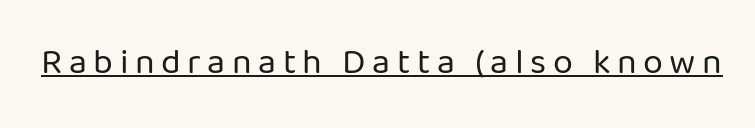
Q: Is the text bold? A: No.
Q: Is the text italic (slanted)? A: No, it is upright.
Q: Is the typeface a serif or a sans-serif typeface? A: Sans-serif.
Q: Is the text underlined? A: Yes.
Q: Width (condensed, normal, or wide)? A: Normal.
Q: Stroke contrast? A: Low.
Q: x-height? A: Medium.
Q: Monospaced? A: No.
